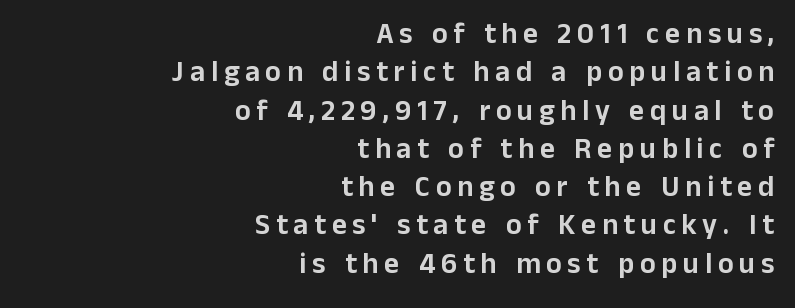
Q: Is the text italic (slanted)? A: No, it is upright.
Q: Is the typeface a serif or a sans-serif typeface? A: Sans-serif.
Q: Is the text underlined? A: No.
Q: How is the paragraph aligned? A: Right-aligned.
Q: Is the spacing between letters normal or unusually wide? A: Unusually wide.
Q: Is the spacing between lines tight, normal or loose? A: Normal.
Q: Width (condensed, normal, or wide)? A: Normal.
Q: Stroke contrast? A: Low.
Q: x-height? A: Medium.
Q: Monospaced? A: No.
